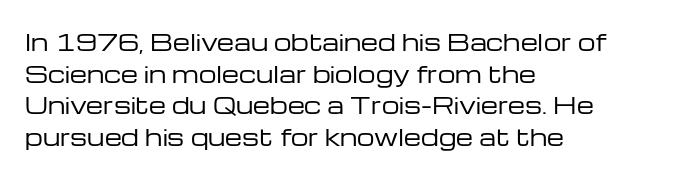
{"italic": "no", "bold": "no", "underline": "no", "align": "left", "line_spacing": "normal", "line_spacing_ratio": 1.44, "letter_spacing": "normal", "letter_spacing_em": 0.0, "glyph_px": 22}
